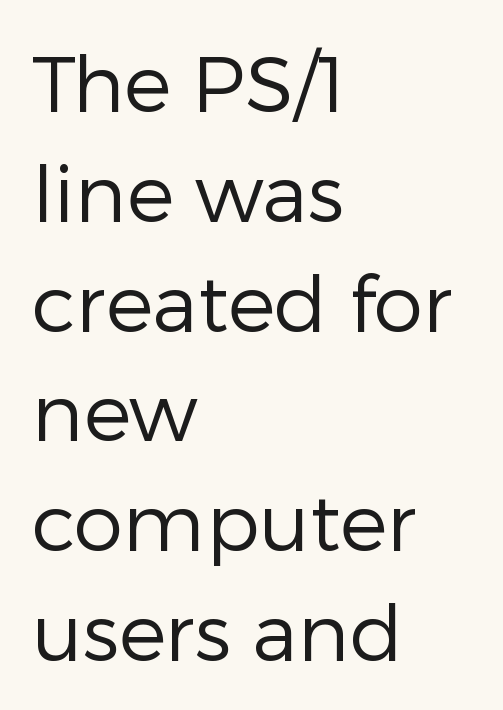
Q: Is the text bold? A: No.
Q: Is the text italic (slanted)? A: No, it is upright.
Q: Is the typeface a serif or a sans-serif typeface? A: Sans-serif.
Q: Is the text underlined? A: No.
Q: How is the paragraph aligned? A: Left-aligned.
Q: Is the spacing between letters normal or unusually wide? A: Normal.
Q: Is the spacing between lines tight, normal or loose? A: Normal.
Q: Width (condensed, normal, or wide)? A: Normal.
Q: Stroke contrast? A: Low.
Q: x-height? A: Medium.
Q: Monospaced? A: No.
